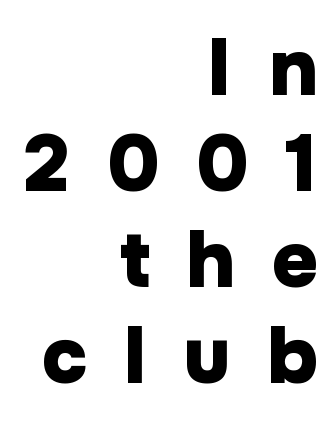
The image shows 80 px heavy sans-serif type, upright; set right-aligned, line spacing 1.2x, unusually wide letter spacing (+0.46 em), not underlined; low stroke contrast and a medium x-height.
